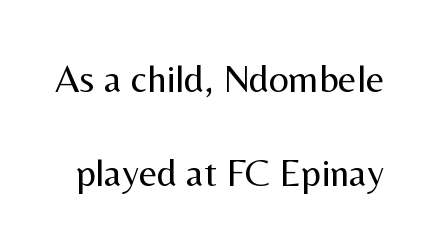
Q: Is the text bold? A: No.
Q: Is the text italic (slanted)? A: No, it is upright.
Q: Is the typeface a serif or a sans-serif typeface? A: Sans-serif.
Q: Is the text underlined? A: No.
Q: Is the spacing between letters normal or unusually wide? A: Normal.
Q: Is the spacing between lines tight, normal or loose? A: Loose.
Q: Width (condensed, normal, or wide)? A: Normal.
Q: Stroke contrast? A: Medium.
Q: x-height? A: Medium.
Q: Monospaced? A: No.
